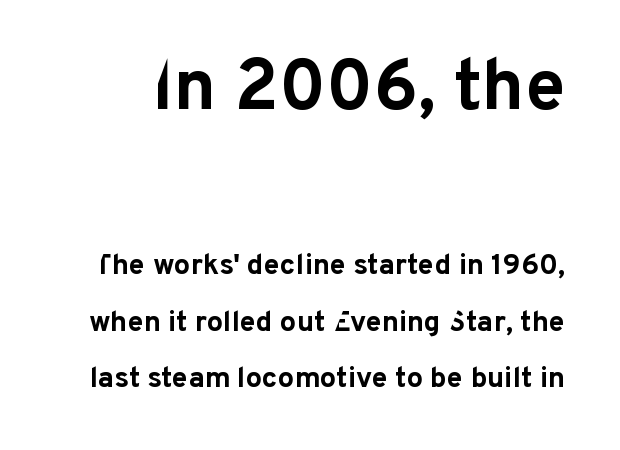
As a designer I'd log this as weight 700, bold. This rendering leaves character spacing at its baseline value. Character widths vary here, with narrow letters taking less room than wide ones. A typesetter would label this face a sans. In this sample the first text group is rendered at the bigger scale.
